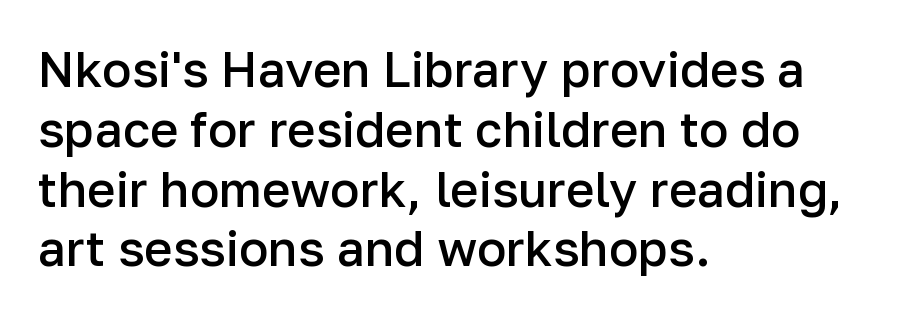
Q: Is the text bold? A: Semi-bold.
Q: Is the text italic (slanted)? A: No, it is upright.
Q: Is the typeface a serif or a sans-serif typeface? A: Sans-serif.
Q: Is the text underlined? A: No.
Q: How is the paragraph aligned? A: Left-aligned.
Q: Is the spacing between letters normal or unusually wide? A: Normal.
Q: Width (condensed, normal, or wide)? A: Normal.
Q: Stroke contrast? A: Low.
Q: x-height? A: Medium.
Q: Monospaced? A: No.
